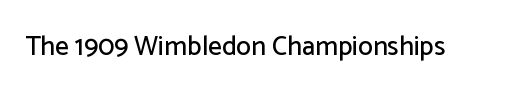
The image shows 27 px text type, upright; set normal letter spacing, not underlined.
